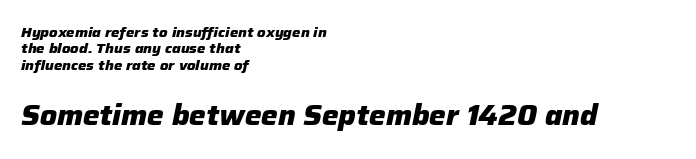
Q: Is the text bold? A: Yes.
Q: Is the text italic (slanted)? A: Yes, it leans right by about 12 degrees.
Q: Is the text underlined? A: No.
Q: How is the paragraph aligned? A: Left-aligned.
Q: Is the spacing between letters normal or unusually wide? A: Normal.
Q: Which block of text is set in a larger size, the first (top) or the second (bottom)? A: The second (bottom) one.
Q: Width (condensed, normal, or wide)? A: Normal.
Q: Stroke contrast? A: Low.
Q: x-height? A: Medium.
Q: Monospaced? A: No.
